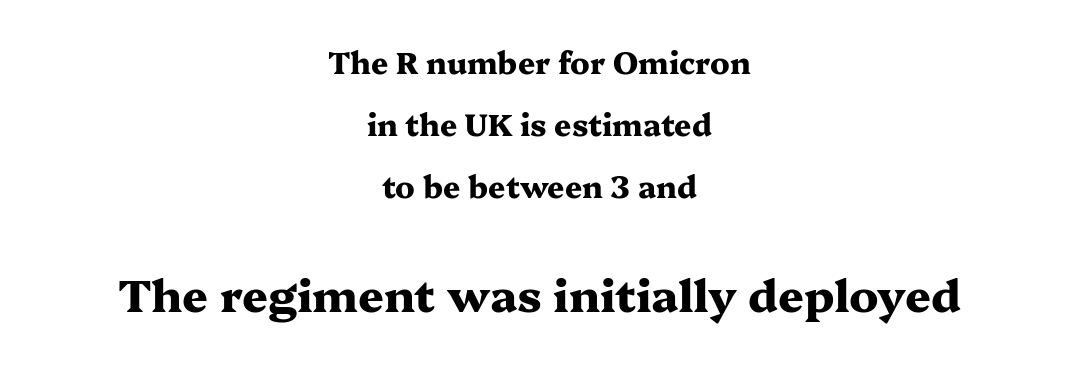
{"serif": "yes", "italic": "no", "bold": "yes", "weight": "heavy", "width": "wide", "stroke_contrast": "medium", "x_height": "medium", "monospaced": "no", "underline": "no", "align": "center", "line_spacing": "loose", "line_spacing_ratio": 2.06, "letter_spacing": "normal", "letter_spacing_em": 0.0, "larger_block": "second", "size_ratio": 1.5, "glyph_px": 45}
